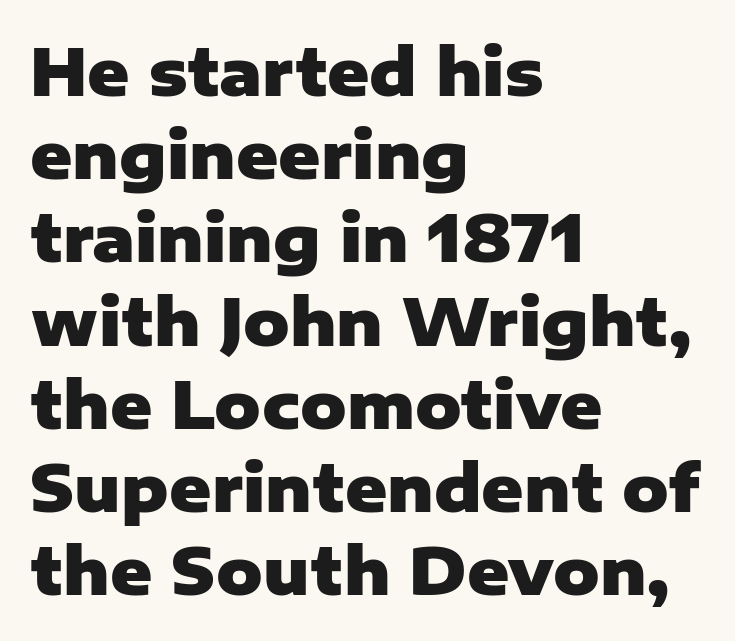
Q: Is the text bold? A: Yes.
Q: Is the text italic (slanted)? A: No, it is upright.
Q: Is the typeface a serif or a sans-serif typeface? A: Sans-serif.
Q: Is the text underlined? A: No.
Q: How is the paragraph aligned? A: Left-aligned.
Q: Is the spacing between letters normal or unusually wide? A: Normal.
Q: Is the spacing between lines tight, normal or loose? A: Normal.
Q: Width (condensed, normal, or wide)? A: Normal.
Q: Stroke contrast? A: Low.
Q: x-height? A: Medium.
Q: Monospaced? A: No.
